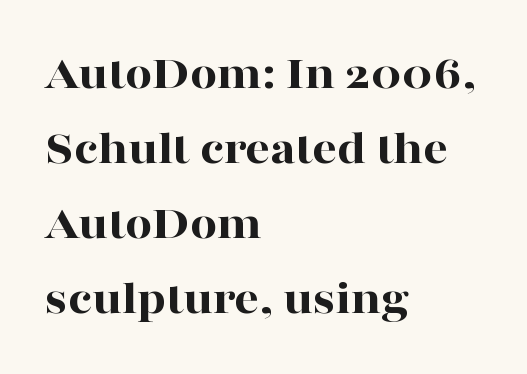
The compositor pushed each line to the left boundary. The rendering uses natural spacing where letterforms have individual widths. Nobody touched the tracking dial on this one. Small tapered or slab feet sit at the stroke ends, so this counts as serif. The lines sit at an ordinary, default distance from one another. Each glyph is drawn with heavy, bold strokes.
